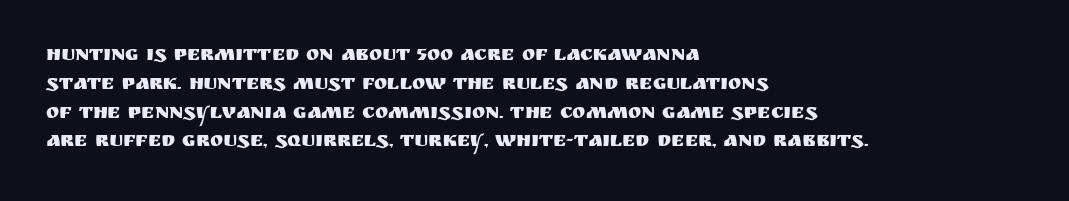
Q: Is the text italic (slanted)? A: No, it is upright.
Q: Is the text underlined? A: No.
Q: How is the paragraph aligned? A: Left-aligned.
Q: Is the spacing between letters normal or unusually wide? A: Normal.
Q: Is the spacing between lines tight, normal or loose? A: Normal.
